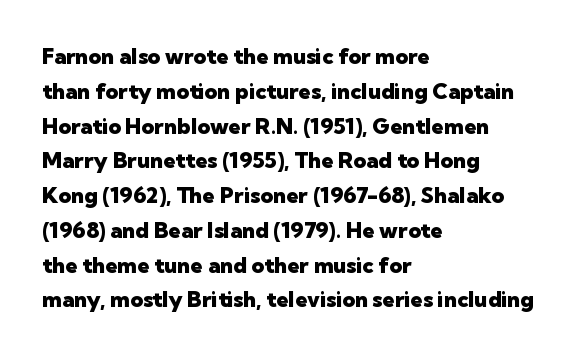
{"italic": "no", "bold": "yes", "underline": "no", "align": "left", "line_spacing": "normal", "line_spacing_ratio": 1.58, "letter_spacing": "normal", "letter_spacing_em": 0.0, "glyph_px": 22}
